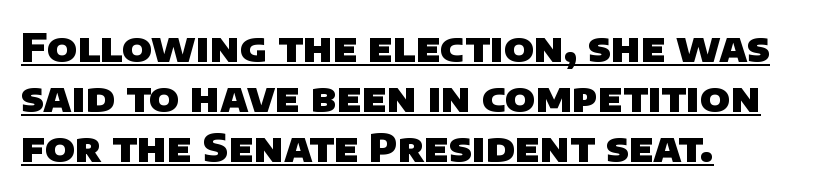
Q: Is the text bold? A: Yes.
Q: Is the typeface a serif or a sans-serif typeface? A: Sans-serif.
Q: Is the text underlined? A: Yes.
Q: How is the paragraph aligned? A: Left-aligned.
Q: Is the spacing between letters normal or unusually wide? A: Normal.
Q: Is the spacing between lines tight, normal or loose? A: Normal.
Q: Width (condensed, normal, or wide)? A: Normal.
Q: Stroke contrast? A: Low.
Q: x-height? A: Large.
Q: Monospaced? A: No.
